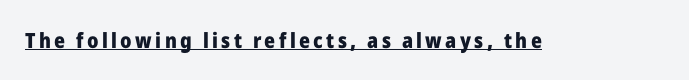
{"italic": "no", "bold": "yes", "underline": "yes", "glyph_px": 21}
